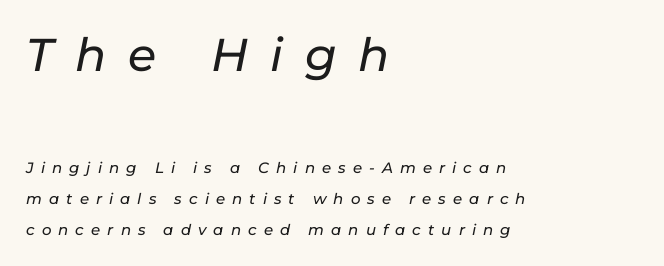
Q: Is the text italic (slanted)? A: Yes, it leans right by about 11 degrees.
Q: Is the text underlined? A: No.
Q: How is the paragraph aligned? A: Left-aligned.
Q: Is the spacing between letters normal or unusually wide? A: Unusually wide.
Q: Is the spacing between lines tight, normal or loose? A: Loose.
Q: Which block of text is set in a larger size, the first (top) or the second (bottom)? A: The first (top) one.
Q: Width (condensed, normal, or wide)? A: Normal.
Q: Stroke contrast? A: Low.
Q: x-height? A: Medium.
Q: Monospaced? A: No.
